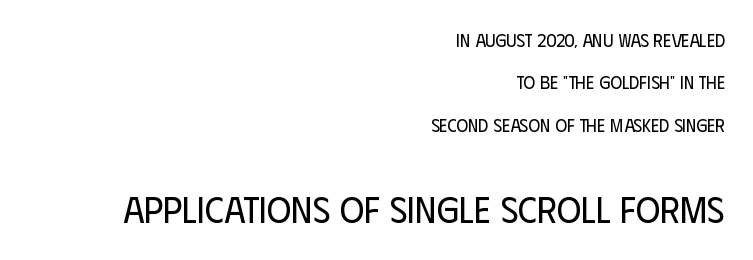
{"serif": "no", "italic": "no", "bold": "no", "weight": "regular", "width": "condensed", "stroke_contrast": "low", "x_height": "large", "monospaced": "no", "underline": "no", "align": "right", "line_spacing": "loose", "line_spacing_ratio": 2.36, "letter_spacing": "normal", "letter_spacing_em": 0.0, "larger_block": "second", "size_ratio": 2.06, "glyph_px": 37}
